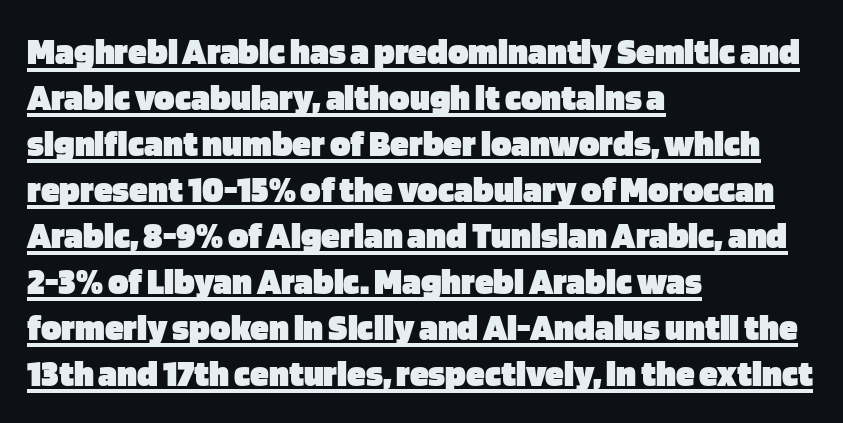
{"serif": "no", "italic": "no", "bold": "yes", "weight": "heavy", "width": "normal", "stroke_contrast": "low", "x_height": "large", "monospaced": "no", "underline": "yes", "align": "left", "line_spacing_ratio": 1.21, "letter_spacing": "normal", "letter_spacing_em": 0.0, "glyph_px": 38}
